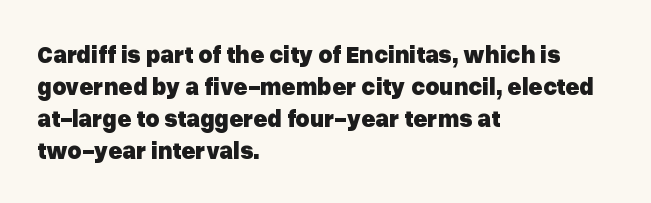
The image shows 24 px bold type, upright; set left-aligned, normal line spacing (1.33x), normal letter spacing, not underlined.
